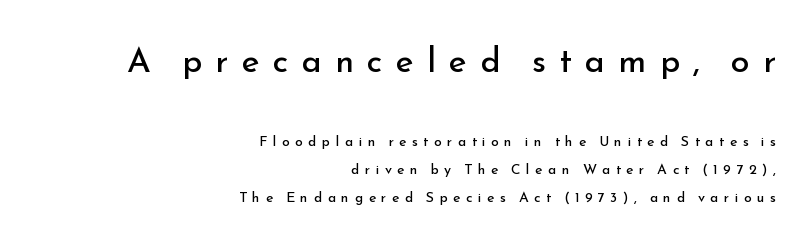
These lines are set flush right with a ragged left edge. Vertical stems look standard width or narrower in stroke. A roman cut, with each character standing at attention. The rendering uses natural spacing where letterforms have individual widths. Substantial extra tracking has been applied to these lines.
